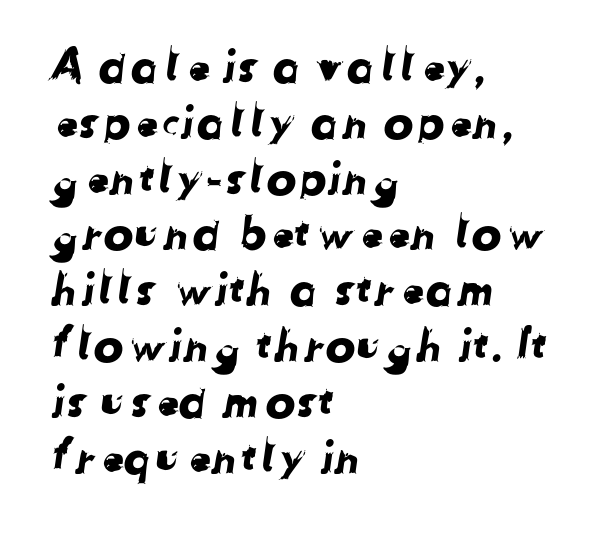
{"serif": "no", "width": "normal", "stroke_contrast": "low", "x_height": "medium", "monospaced": "no", "underline": "no", "align": "left", "line_spacing_ratio": 1.24, "letter_spacing": "normal", "letter_spacing_em": 0.0, "glyph_px": 45}
